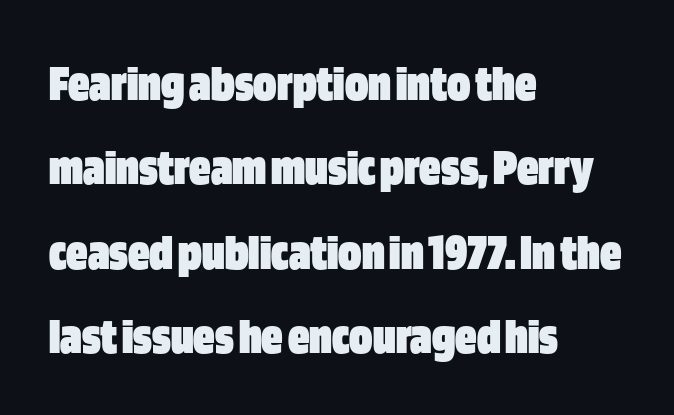
{"serif": "no", "italic": "no", "bold": "yes", "weight": "heavy", "width": "condensed", "stroke_contrast": "low", "x_height": "large", "monospaced": "no", "underline": "no", "align": "left", "line_spacing": "normal", "line_spacing_ratio": 1.59, "letter_spacing": "normal", "letter_spacing_em": 0.0, "glyph_px": 53}
